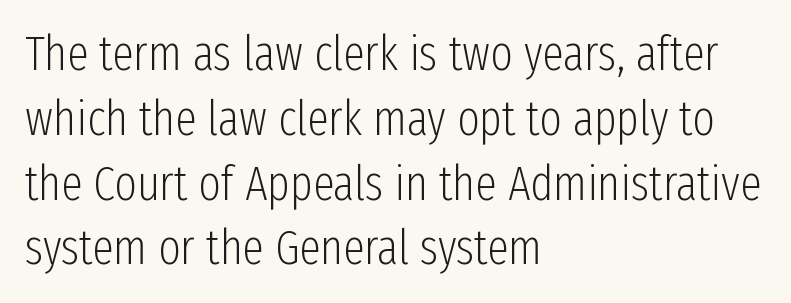
Q: Is the text bold? A: No.
Q: Is the text italic (slanted)? A: No, it is upright.
Q: Is the typeface a serif or a sans-serif typeface? A: Sans-serif.
Q: Is the text underlined? A: No.
Q: How is the paragraph aligned? A: Left-aligned.
Q: Is the spacing between letters normal or unusually wide? A: Normal.
Q: Is the spacing between lines tight, normal or loose? A: Normal.
Q: Width (condensed, normal, or wide)? A: Condensed.
Q: Stroke contrast? A: Low.
Q: x-height? A: Medium.
Q: Monospaced? A: No.
